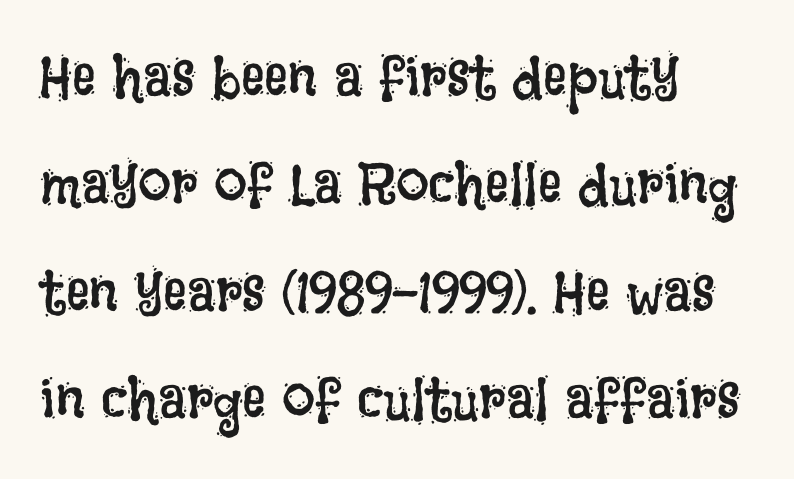
Q: Is the text bold? A: No.
Q: Is the text italic (slanted)? A: No, it is upright.
Q: Is the text underlined? A: No.
Q: How is the paragraph aligned? A: Left-aligned.
Q: Is the spacing between letters normal or unusually wide? A: Normal.
Q: Width (condensed, normal, or wide)? A: Condensed.
Q: Stroke contrast? A: Low.
Q: x-height? A: Large.
Q: Monospaced? A: No.
